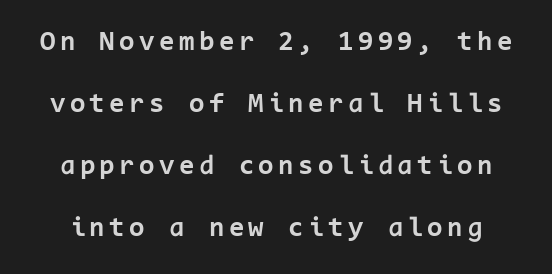
{"serif": "no", "italic": "no", "bold": "yes", "weight": "bold", "width": "normal", "stroke_contrast": "low", "x_height": "medium", "monospaced": "yes", "underline": "no", "line_spacing": "loose", "line_spacing_ratio": 2.22, "glyph_px": 28}
